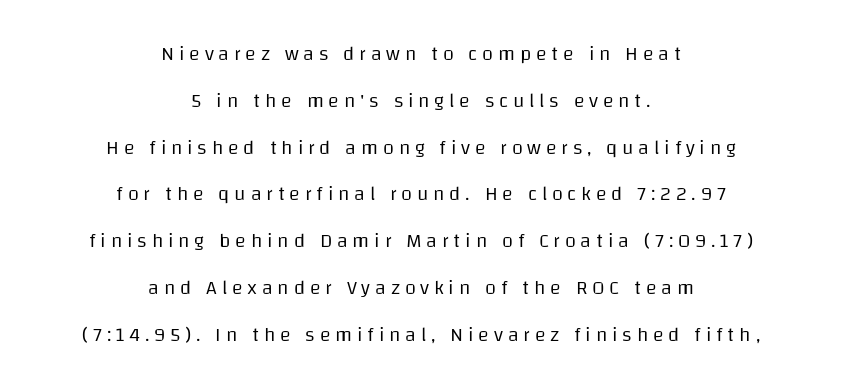
Q: Is the text bold? A: No.
Q: Is the text italic (slanted)? A: No, it is upright.
Q: Is the text underlined? A: No.
Q: How is the paragraph aligned? A: Centered.
Q: Is the spacing between letters normal or unusually wide? A: Unusually wide.
Q: Is the spacing between lines tight, normal or loose? A: Loose.
